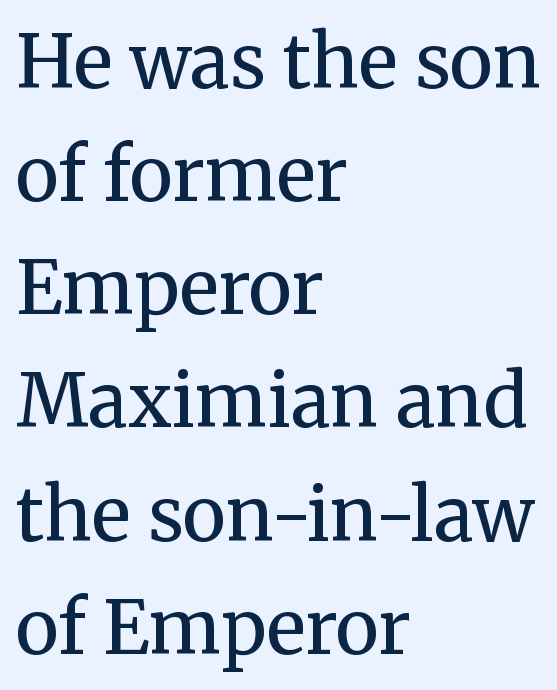
{"serif": "yes", "italic": "no", "bold": "no", "weight": "regular", "width": "normal", "stroke_contrast": "medium", "x_height": "medium", "monospaced": "no", "underline": "no", "align": "left", "line_spacing": "normal", "line_spacing_ratio": 1.55, "letter_spacing": "normal", "letter_spacing_em": 0.0, "glyph_px": 73}
